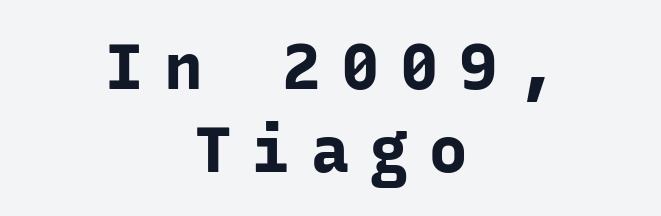
Q: Is the text bold? A: Yes.
Q: Is the text italic (slanted)? A: No, it is upright.
Q: Is the typeface a serif or a sans-serif typeface? A: Sans-serif.
Q: Is the text underlined? A: No.
Q: How is the paragraph aligned? A: Centered.
Q: Is the spacing between letters normal or unusually wide? A: Unusually wide.
Q: Is the spacing between lines tight, normal or loose? A: Normal.
Q: Width (condensed, normal, or wide)? A: Normal.
Q: Stroke contrast? A: Low.
Q: x-height? A: Medium.
Q: Monospaced? A: Yes.
